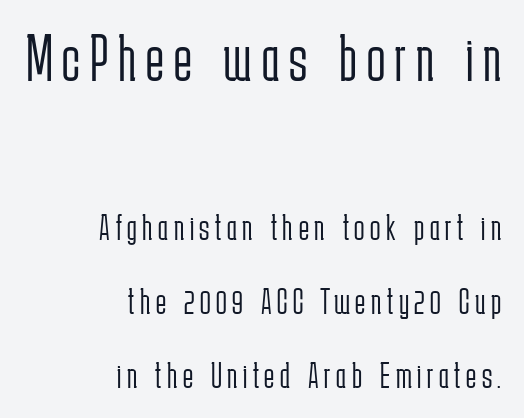
Q: Is the text bold? A: No.
Q: Is the text italic (slanted)? A: No, it is upright.
Q: Is the typeface a serif or a sans-serif typeface? A: Sans-serif.
Q: Is the text underlined? A: No.
Q: How is the paragraph aligned? A: Right-aligned.
Q: Is the spacing between lines tight, normal or loose? A: Loose.
Q: Which block of text is set in a larger size, the first (top) or the second (bottom)? A: The first (top) one.
Q: Width (condensed, normal, or wide)? A: Condensed.
Q: Stroke contrast? A: Low.
Q: x-height? A: Medium.
Q: Monospaced? A: No.
